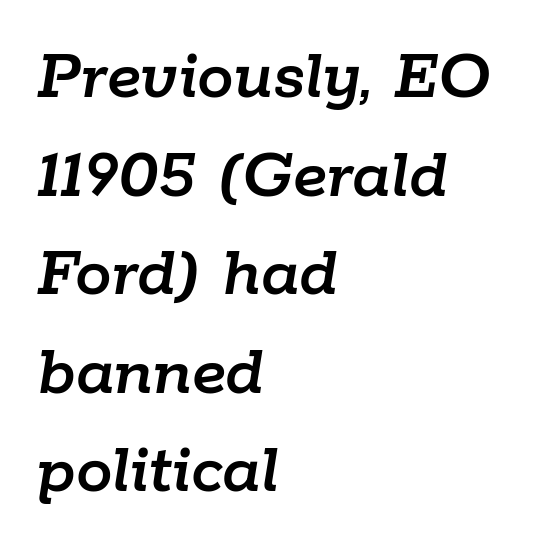
{"italic": "yes", "lean": "right", "slant_degrees": 9, "width": "normal", "stroke_contrast": "low", "x_height": "medium", "monospaced": "no", "underline": "no", "align": "left", "line_spacing": "normal", "line_spacing_ratio": 1.35, "letter_spacing": "normal", "letter_spacing_em": 0.0, "glyph_px": 73}
